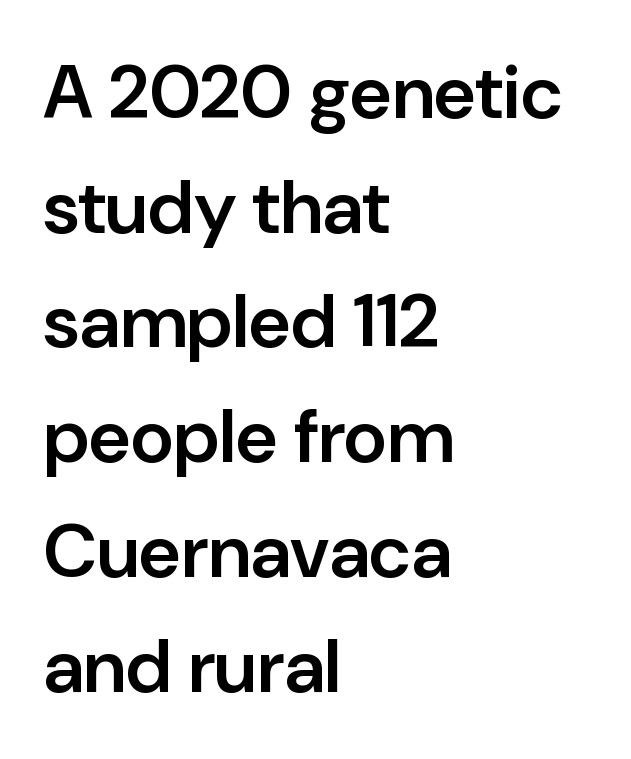
The image shows 75 px semibold sans-serif type, upright; set left-aligned, normal line spacing (1.53x), normal letter spacing, not underlined; low stroke contrast and a medium x-height.
